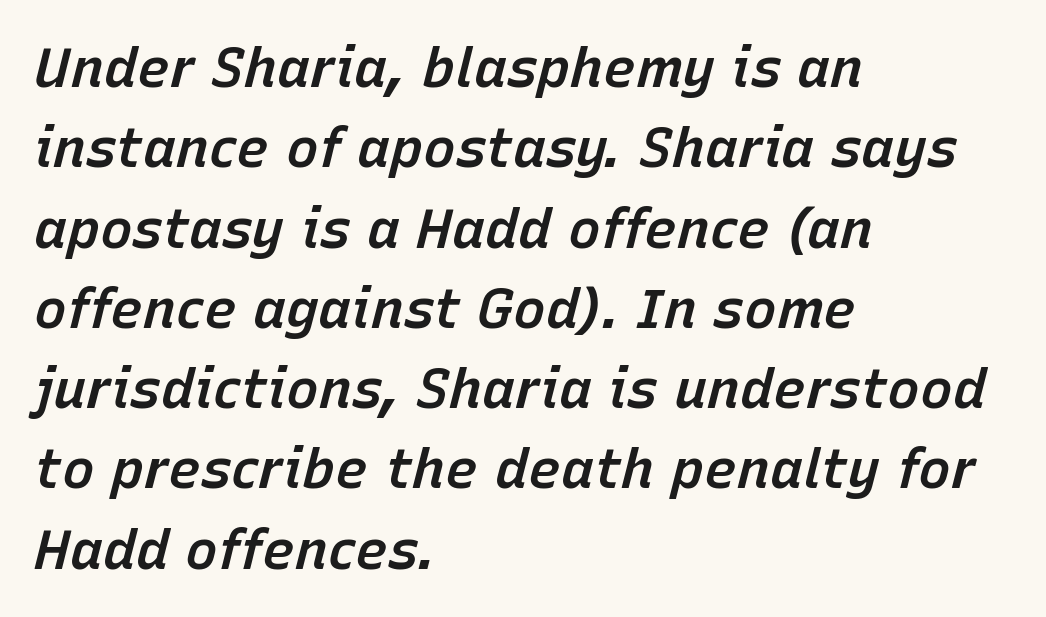
Typesetter's note: demi weight, one step under bold. This block has exactly the height ordinary leading produces. Glance below the letters and you will spot only blank space. Rendered with sloped, italic letterforms.
